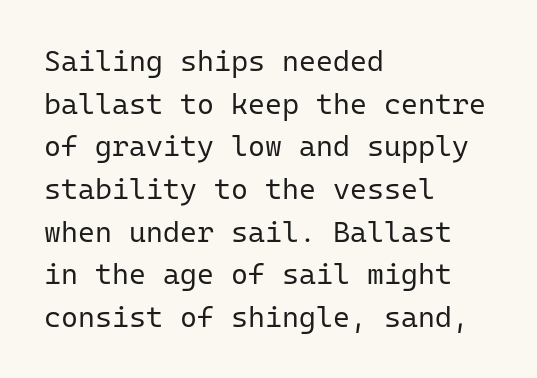
{"serif": "no", "italic": "no", "bold": "no", "weight": "regular", "width": "normal", "stroke_contrast": "low", "x_height": "medium", "monospaced": "yes", "underline": "no", "align": "left", "line_spacing": "normal", "line_spacing_ratio": 1.47, "letter_spacing": "normal", "letter_spacing_em": 0.0, "glyph_px": 29}
